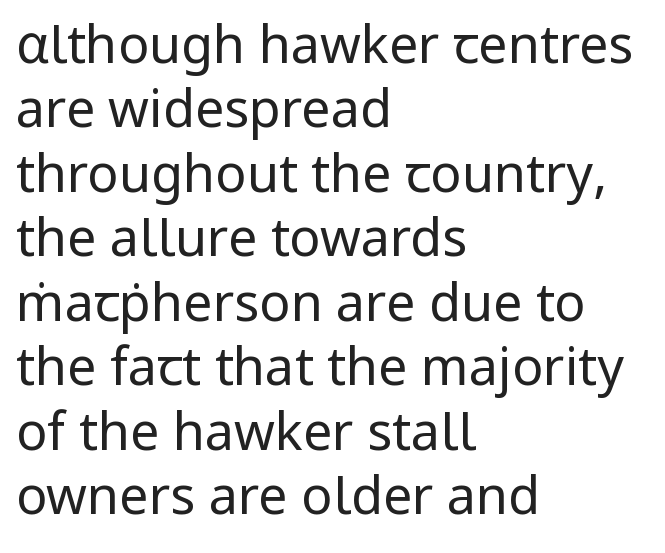
The image shows 52 px regular-weight sans-serif type, upright; set left-aligned, line spacing 1.24x, normal letter spacing, not underlined; low stroke contrast and a medium x-height.
